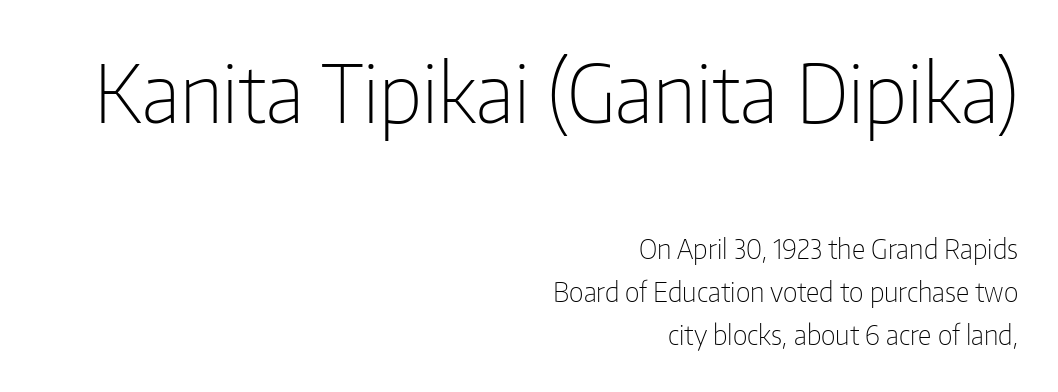
{"serif": "no", "italic": "no", "bold": "no", "weight": "light", "width": "condensed", "stroke_contrast": "low", "x_height": "medium", "monospaced": "no", "underline": "no", "align": "right", "line_spacing": "normal", "line_spacing_ratio": 1.59, "letter_spacing": "normal", "letter_spacing_em": 0.0, "larger_block": "first", "size_ratio": 2.96, "glyph_px": 80}
